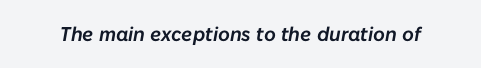
A typesetter would call this zero additional tracking. Tall strokes in this sample are angled rather than plumb. The strip under each line holds only bare page.
